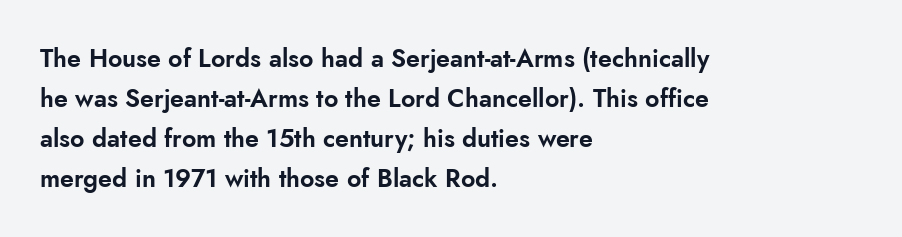
The lines are quadded left. Italic? Not at all — the glyphs are vertical. Interline gaps are of average width in this sample. Each row of text sits above clean, open space. These lines keep a tight, regular rhythm from letter to letter.
